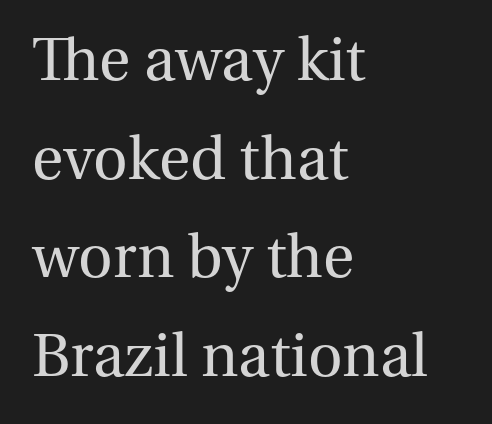
Q: Is the text bold? A: No.
Q: Is the text italic (slanted)? A: No, it is upright.
Q: Is the typeface a serif or a sans-serif typeface? A: Serif.
Q: Is the text underlined? A: No.
Q: How is the paragraph aligned? A: Left-aligned.
Q: Is the spacing between letters normal or unusually wide? A: Normal.
Q: Is the spacing between lines tight, normal or loose? A: Normal.
Q: Width (condensed, normal, or wide)? A: Normal.
Q: Stroke contrast? A: Medium.
Q: x-height? A: Medium.
Q: Monospaced? A: No.
